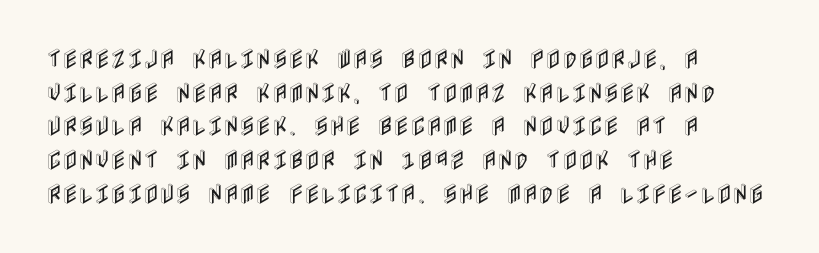
One glance says typical: line gaps are just what's usual. The letters stand upright; this is a roman face. The gap between lines stays unmarked. These lines keep a tight, regular rhythm from letter to letter. Casual observation: everything's shoved over to the left.
